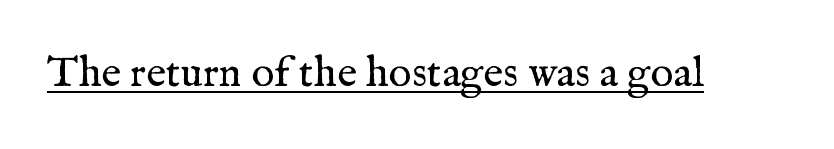
The image shows 43 px regular-weight serif type, upright; set normal letter spacing, underlined; medium stroke contrast and a medium x-height.
